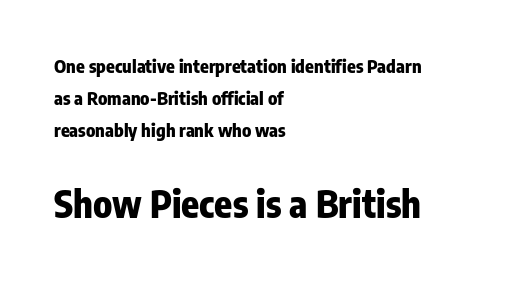
The image shows 37 px heavy, condensed sans-serif type, upright; set left-aligned, line spacing 1.77x, normal letter spacing, not underlined; the second (bottom) block is 2.06x larger; low stroke contrast and a medium x-height.
